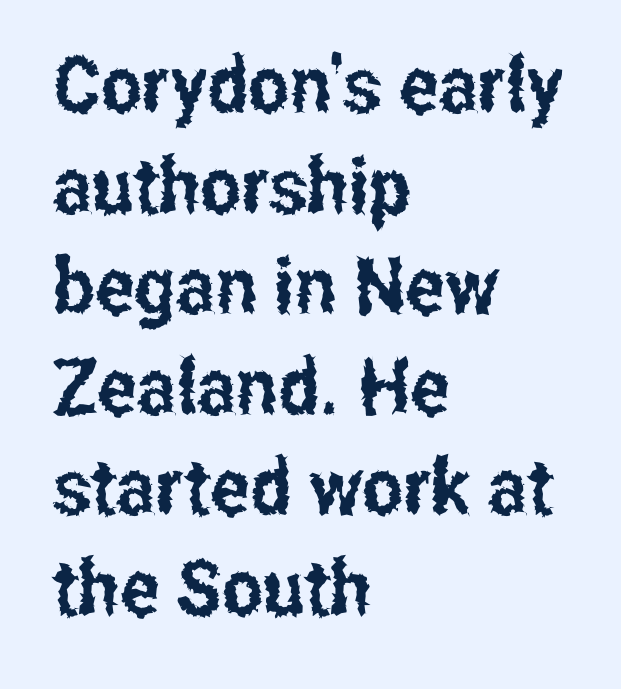
The image shows 78 px condensed sans-serif type, upright; set left-aligned, normal line spacing (1.29x), normal letter spacing, not underlined; low stroke contrast and a medium x-height.
